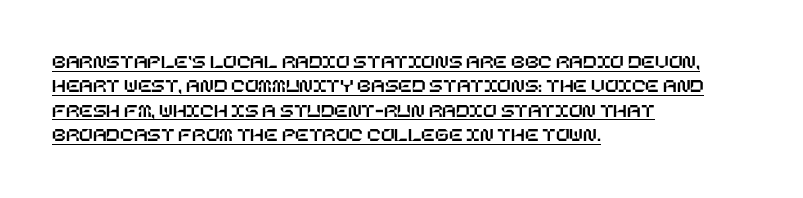
The passage shown is underscored from start to finish. Honestly, the letter spacing is just normal — you wouldn't notice it. Ascenders rise straight up at ninety degrees. Layout note: lines flush left.
